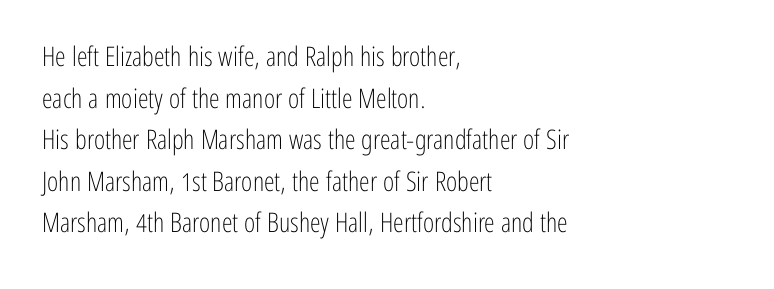
{"italic": "no", "bold": "no", "underline": "no", "align": "left", "line_spacing": "normal", "line_spacing_ratio": 1.54, "letter_spacing": "normal", "letter_spacing_em": 0.0, "glyph_px": 27}
